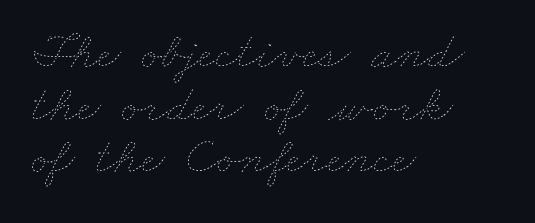
Do the characters align in a grid? No, the font is proportional. Notice how descenders almost collide with the ascenders below — that's tight leading. No heavy texture on the line: the type isn't bold. Typeset ragged right — the left edge is the straight one.
